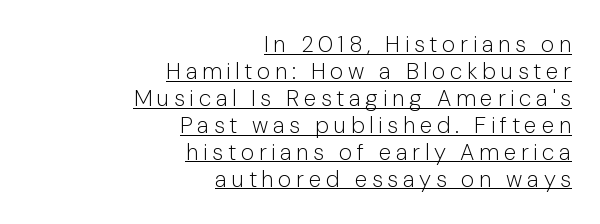
The image shows 23 px text type, upright; set right-aligned, line spacing 1.17x, unusually wide letter spacing (+0.2 em), underlined.
